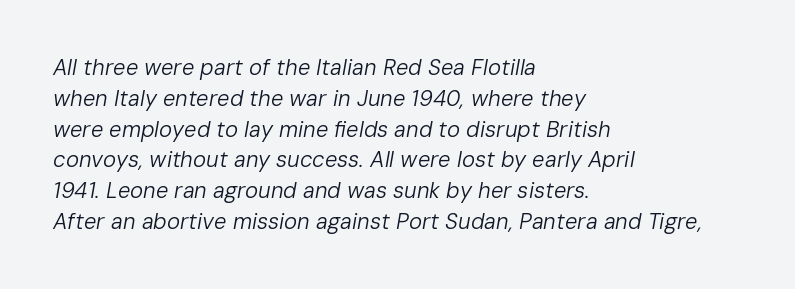
How would I describe the line gaps? Plain and ordinary. Italic? Definitely — the glyphs are oblique. Any mark beneath the type? The region is blank. The strokes are not fattened; the text isn't bold. These lines are set flush left with a ragged right edge. Spacing between characters is what you'd get straight out of the box.
